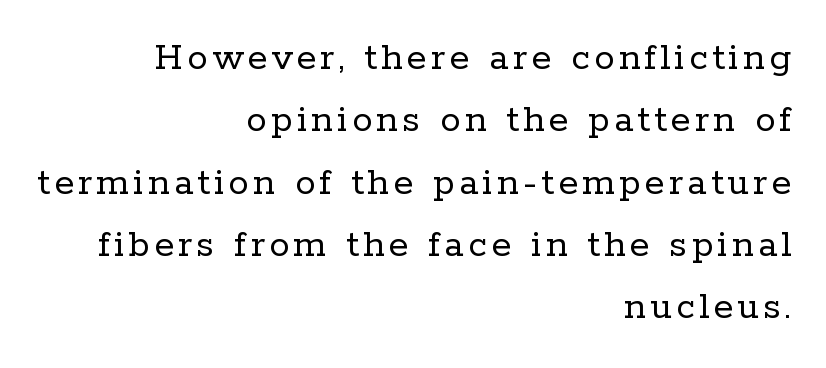
If you measured baseline to baseline, you'd find a middling distance. Designer's note — italics off, roman on. Do the characters align in a grid? No, the font is proportional. The strip under each line holds only bare page.
